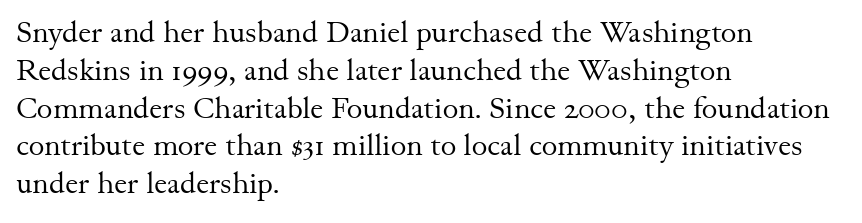
Q: Is the text bold? A: No.
Q: Is the text italic (slanted)? A: No, it is upright.
Q: Is the typeface a serif or a sans-serif typeface? A: Serif.
Q: Is the text underlined? A: No.
Q: How is the paragraph aligned? A: Left-aligned.
Q: Is the spacing between letters normal or unusually wide? A: Normal.
Q: Is the spacing between lines tight, normal or loose? A: Normal.
Q: Width (condensed, normal, or wide)? A: Normal.
Q: Stroke contrast? A: Medium.
Q: x-height? A: Small.
Q: Monospaced? A: No.
